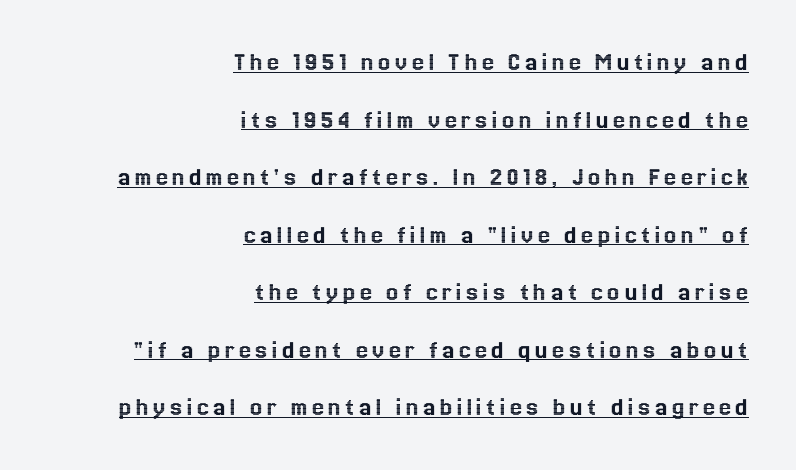
Q: Is the text italic (slanted)? A: No, it is upright.
Q: Is the text underlined? A: Yes.
Q: How is the paragraph aligned? A: Right-aligned.
Q: Is the spacing between lines tight, normal or loose? A: Loose.
